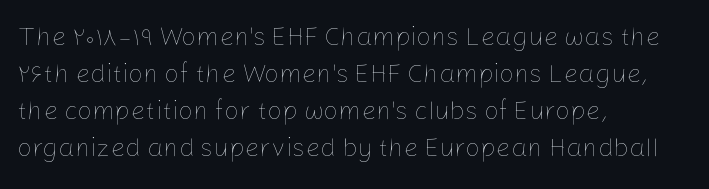
The image shows 26 px text type, upright; set left-aligned, normal line spacing (1.42x), normal letter spacing, not underlined.
